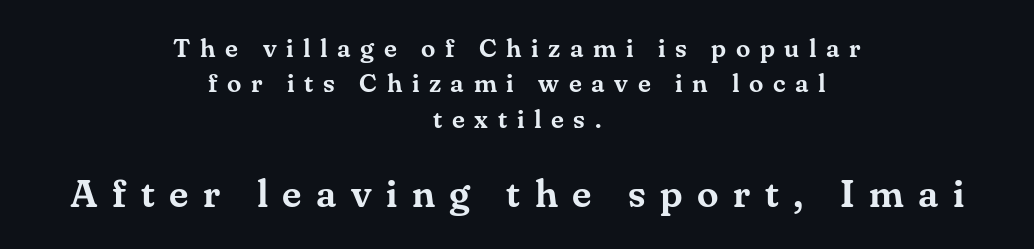
The rendering uses natural spacing where letterforms have individual widths. Is the letter spacing exaggerated? Yes — the characters are pushed far apart. Unlike italic type, these characters show no tilt at all. Type style note: has serifs.
